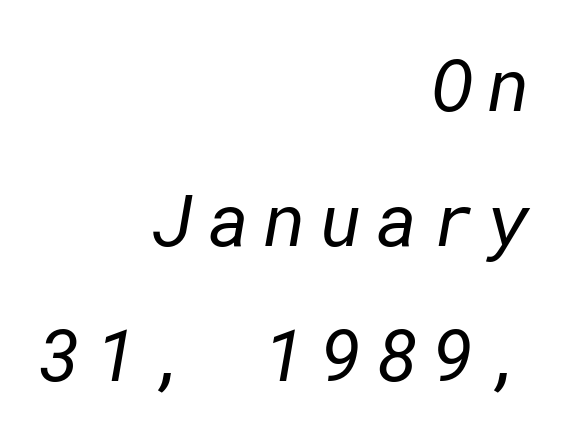
Q: Is the text bold? A: No.
Q: Is the typeface a serif or a sans-serif typeface? A: Sans-serif.
Q: Is the text underlined? A: No.
Q: How is the paragraph aligned? A: Right-aligned.
Q: Width (condensed, normal, or wide)? A: Normal.
Q: Stroke contrast? A: Low.
Q: x-height? A: Medium.
